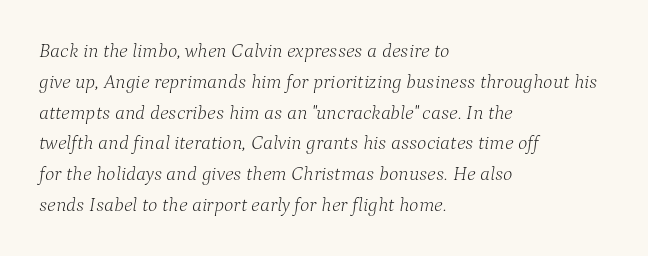
The image shows 20 px text type, italic (leaning right); set left-aligned, normal line spacing (1.54x), normal letter spacing, not underlined.
